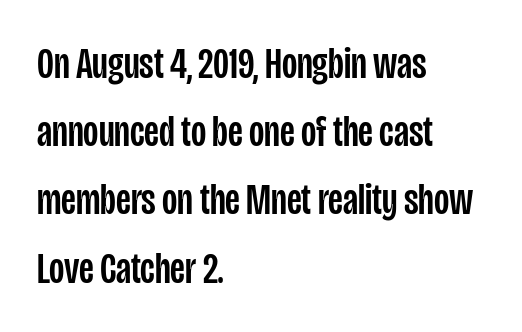
The horizontal fit of the characters is conventional and even. The designer left line spacing at the default. Check the space under the baseline: it is left empty. Spacing verdict: proportional, widths tailored to each character.
